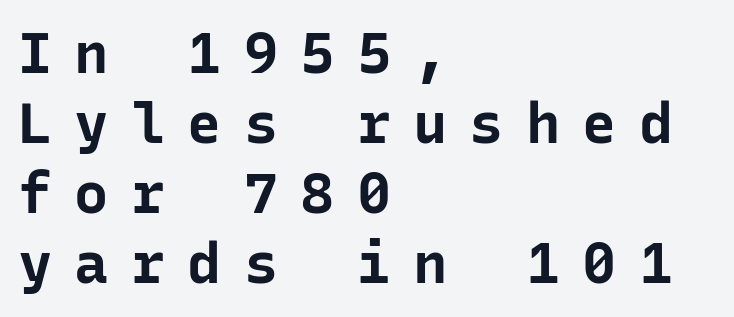
{"serif": "no", "italic": "no", "bold": "yes", "weight": "bold", "width": "normal", "stroke_contrast": "low", "x_height": "medium", "monospaced": "yes", "underline": "no", "align": "left", "line_spacing_ratio": 1.23, "letter_spacing": "wide", "letter_spacing_em": 0.39, "glyph_px": 57}
